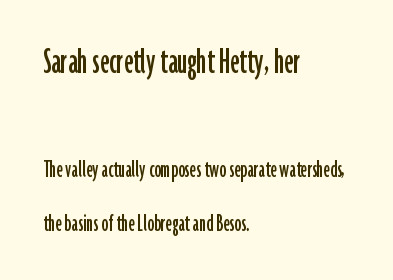
Glance below the letters and you will spot only blank space. A typesetter would label this face a sans. It's the straight-up-and-down kind of type. The face used here is proportionally spaced, like ordinary book or web type.
